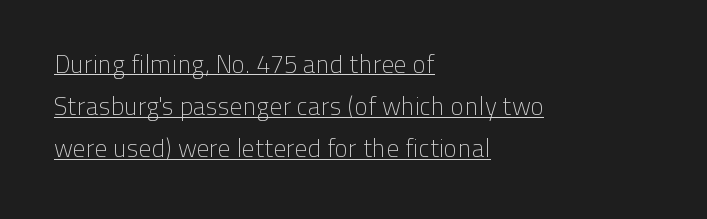
A typesetter would mark this as roman, not italic. You could call the tracking neutral — neither tight nor loose. Underlining? Definitely there. The font sits on the lighter half of the weight spectrum, regular included.
